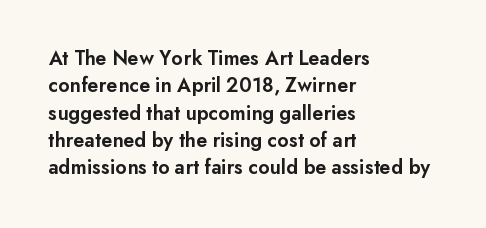
{"italic": "no", "bold": "semi", "underline": "no", "align": "left", "line_spacing": "normal", "line_spacing_ratio": 1.3, "letter_spacing": "normal", "letter_spacing_em": 0.0, "glyph_px": 21}
